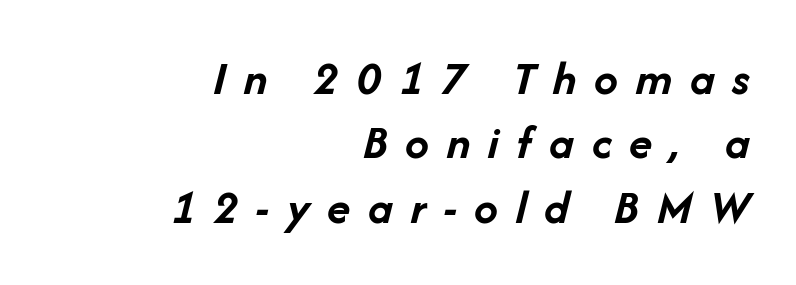
{"italic": "yes", "lean": "right", "slant_degrees": 14, "bold": "yes", "weight": "semibold", "width": "normal", "stroke_contrast": "low", "x_height": "medium", "monospaced": "no", "underline": "no", "align": "right", "line_spacing": "normal", "line_spacing_ratio": 1.34, "letter_spacing": "wide", "letter_spacing_em": 0.37, "glyph_px": 48}
